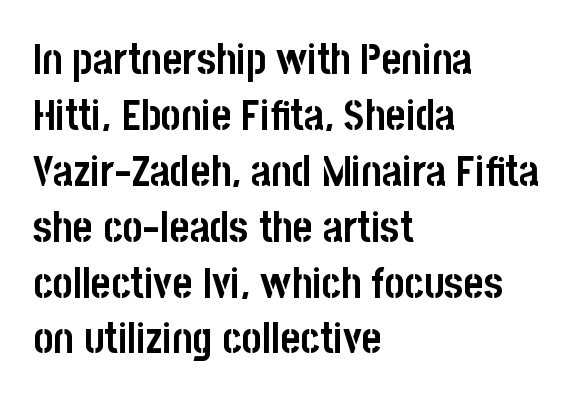
Q: Is the text bold? A: Yes.
Q: Is the text italic (slanted)? A: No, it is upright.
Q: Is the typeface a serif or a sans-serif typeface? A: Sans-serif.
Q: Is the text underlined? A: No.
Q: How is the paragraph aligned? A: Left-aligned.
Q: Is the spacing between letters normal or unusually wide? A: Normal.
Q: Is the spacing between lines tight, normal or loose? A: Normal.
Q: Width (condensed, normal, or wide)? A: Condensed.
Q: Stroke contrast? A: Low.
Q: x-height? A: Large.
Q: Monospaced? A: No.
